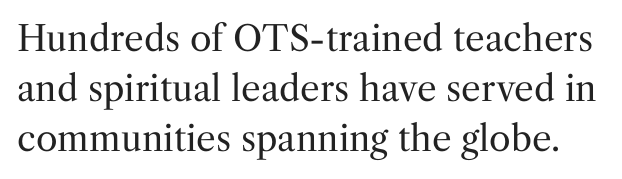
Bare-footed words on every line. Letters have the restrained weight of plain body copy at most. Standard letterfit; no display-style spreading of the glyphs. The letters advance in unequal steps, a hallmark of proportional type. Stroke terminals: seriffed.
